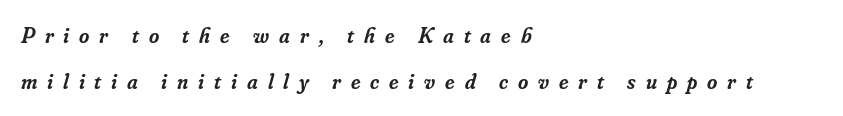
{"italic": "yes", "lean": "right", "slant_degrees": 16, "bold": "semi", "underline": "no", "align": "left", "line_spacing": "loose", "line_spacing_ratio": 2.08, "letter_spacing": "wide", "letter_spacing_em": 0.45, "glyph_px": 22}
